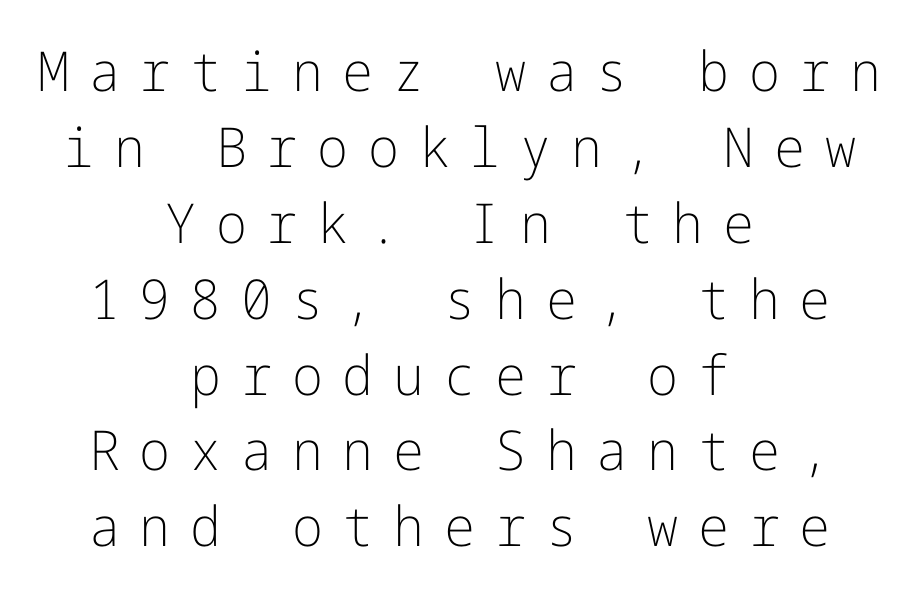
{"serif": "no", "italic": "no", "bold": "no", "weight": "light", "width": "normal", "stroke_contrast": "low", "x_height": "medium", "underline": "no", "align": "center", "line_spacing": "normal", "line_spacing_ratio": 1.38, "letter_spacing": "wide", "letter_spacing_em": 0.36, "glyph_px": 55}
